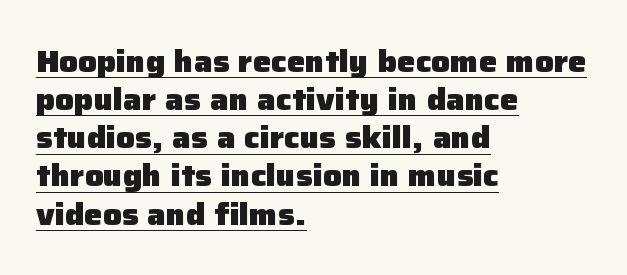
The lettering stays uniformly vertical, giving the passage a roman look. A typesetter would call this proportional, since set widths differ per character. Classification — sans serif. The rendering uses a bold face; every stroke is thick and dark. Look at the tracking — it's just the regular setting, nothing added. Students, observe the line beneath the letters — that is underlining.
